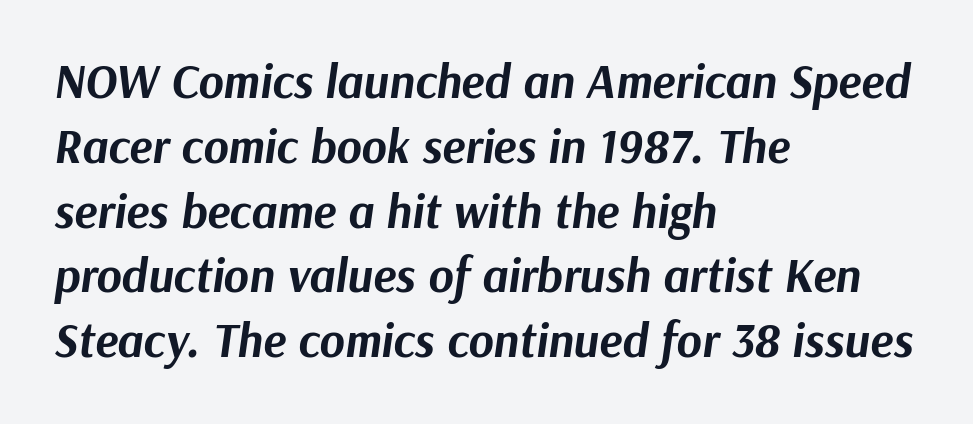
Q: Is the text bold? A: Yes.
Q: Is the text italic (slanted)? A: Yes, it leans right by about 9 degrees.
Q: Is the text underlined? A: No.
Q: How is the paragraph aligned? A: Left-aligned.
Q: Is the spacing between letters normal or unusually wide? A: Normal.
Q: Is the spacing between lines tight, normal or loose? A: Normal.
Q: Width (condensed, normal, or wide)? A: Normal.
Q: Stroke contrast? A: Medium.
Q: x-height? A: Medium.
Q: Monospaced? A: No.
